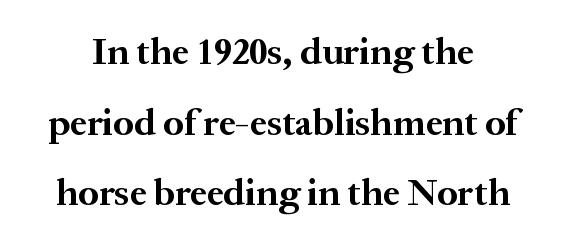
Heft: maximum for text — a bold. Each letter keeps its own natural width here, so spacing adapts to shape. This is roman type, the default non-slanted kind. The foot of each line stays bare and open. In terms of letterform style, serifs are clearly present.
